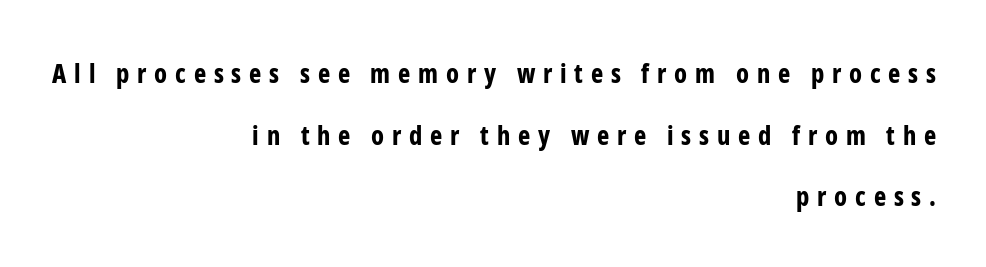
{"italic": "no", "bold": "yes", "underline": "no", "align": "right", "line_spacing": "loose", "line_spacing_ratio": 2.37, "letter_spacing": "wide", "letter_spacing_em": 0.3, "glyph_px": 26}
